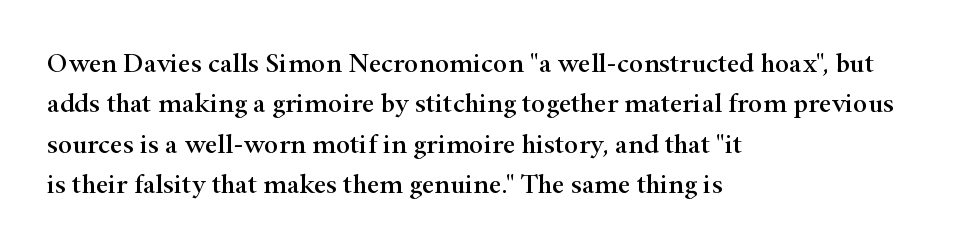
Q: Is the text italic (slanted)? A: No, it is upright.
Q: Is the text underlined? A: No.
Q: How is the paragraph aligned? A: Left-aligned.
Q: Is the spacing between letters normal or unusually wide? A: Normal.
Q: Is the spacing between lines tight, normal or loose? A: Normal.
